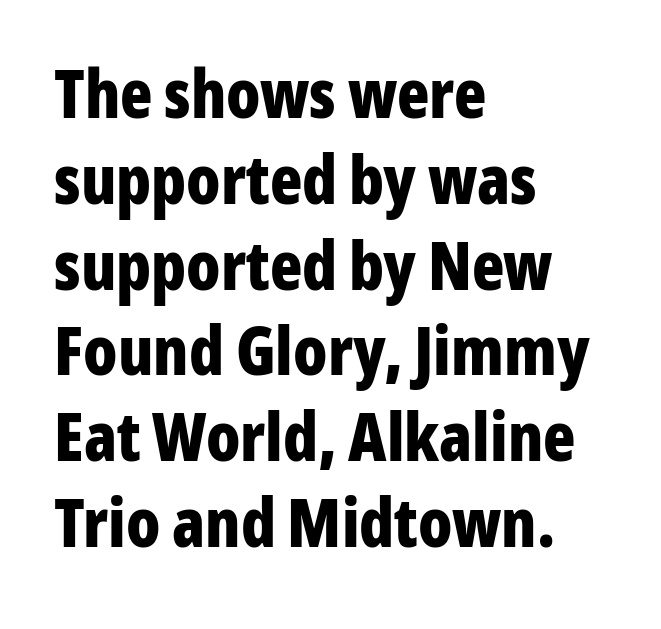
Style check: upright. Leftover space on each line is placed entirely after the last word. Weight: bold. Nope, no serifs anywhere on these letters. The face used here is rendered with its standard letterfit. The strip under each line holds only bare page.
